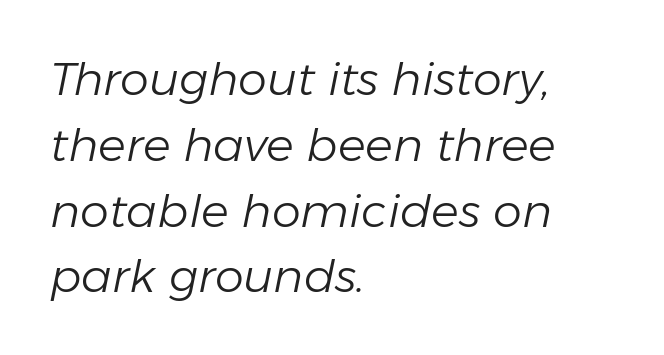
The image shows 46 px light type, italic (leaning right); set left-aligned, normal line spacing (1.43x), normal letter spacing, not underlined; low stroke contrast and a medium x-height.
